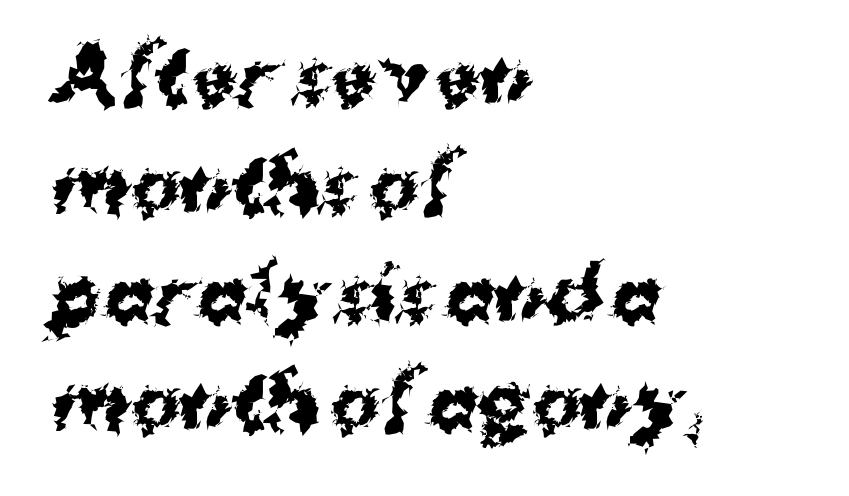
No extra tracking has been applied to these lines. The lines are quadded left. Summary of weight: heavy, a full bold. The space directly below the letters is spotless.
